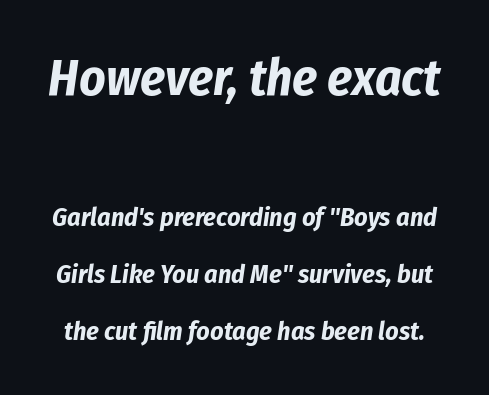
{"italic": "yes", "lean": "right", "slant_degrees": 8, "bold": "yes", "weight": "bold", "width": "condensed", "stroke_contrast": "low", "x_height": "medium", "monospaced": "no", "underline": "no", "line_spacing": "loose", "line_spacing_ratio": 2.21, "letter_spacing": "normal", "letter_spacing_em": 0.0, "larger_block": "first", "size_ratio": 1.96, "glyph_px": 51}
